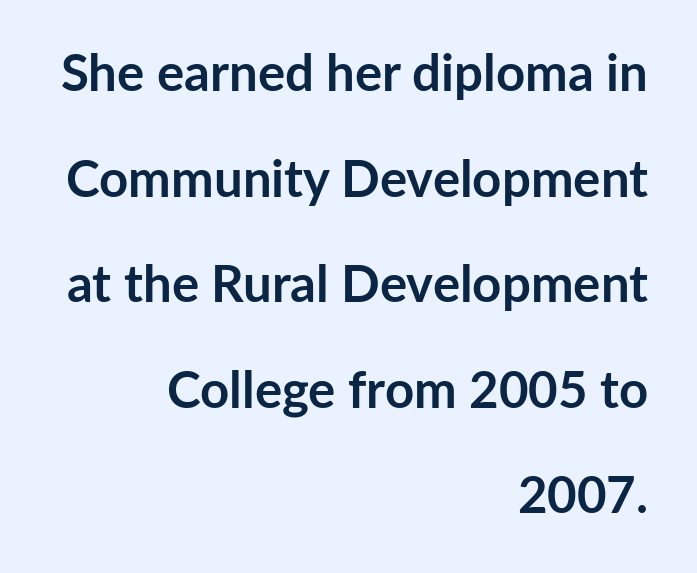
Q: Is the text bold? A: Yes.
Q: Is the text italic (slanted)? A: No, it is upright.
Q: Is the typeface a serif or a sans-serif typeface? A: Sans-serif.
Q: Is the text underlined? A: No.
Q: How is the paragraph aligned? A: Right-aligned.
Q: Is the spacing between letters normal or unusually wide? A: Normal.
Q: Is the spacing between lines tight, normal or loose? A: Loose.
Q: Width (condensed, normal, or wide)? A: Normal.
Q: Stroke contrast? A: Low.
Q: x-height? A: Medium.
Q: Monospaced? A: No.
